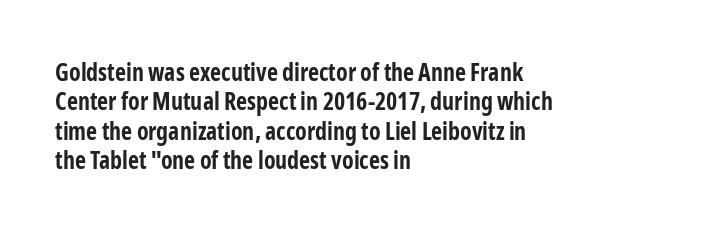
Check the space under the baseline: it is left empty. Words appear dense and cohesive because spacing is normal. Summary of weight: heavy, a full bold. Caption: multi-line text, flush left, ragged right.
